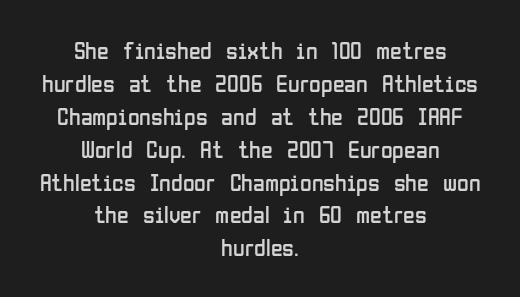
The image shows 24 px text type, upright; set centered, normal line spacing (1.37x), normal letter spacing, not underlined.
